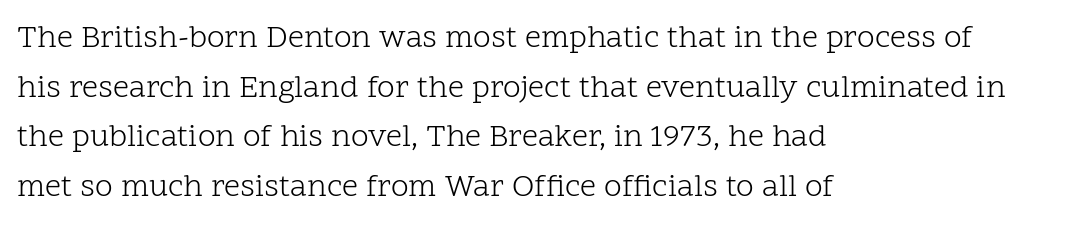
Q: Is the text bold? A: No.
Q: Is the text italic (slanted)? A: No, it is upright.
Q: Is the typeface a serif or a sans-serif typeface? A: Serif.
Q: Is the text underlined? A: No.
Q: How is the paragraph aligned? A: Left-aligned.
Q: Is the spacing between letters normal or unusually wide? A: Normal.
Q: Is the spacing between lines tight, normal or loose? A: Normal.
Q: Width (condensed, normal, or wide)? A: Normal.
Q: Stroke contrast? A: Low.
Q: x-height? A: Medium.
Q: Monospaced? A: No.
